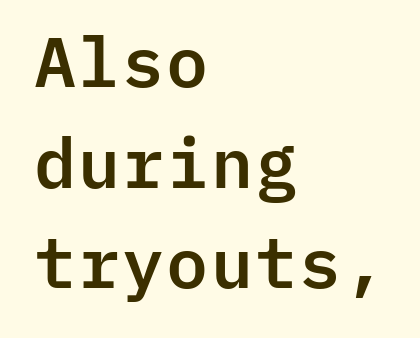
The image shows 69 px sans-serif type, upright, monospaced; set left-aligned, normal line spacing (1.46x), normal letter spacing, not underlined; low stroke contrast and a medium x-height.
